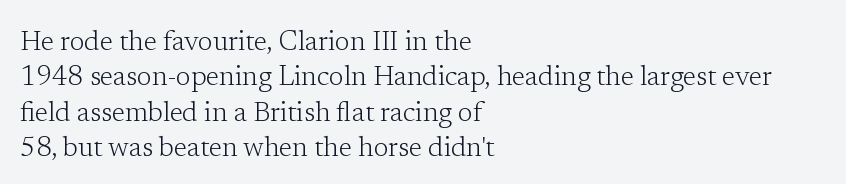
The image shows 27 px text type, upright; set left-aligned, normal line spacing (1.31x), normal letter spacing, not underlined.
